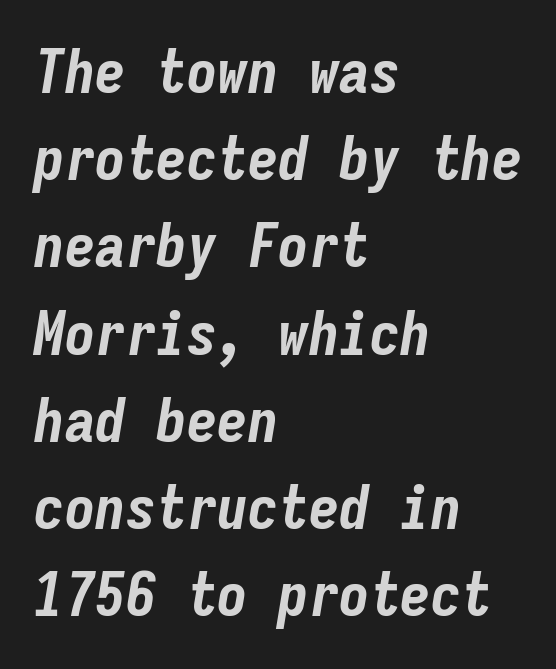
{"italic": "yes", "lean": "right", "slant_degrees": 9, "bold": "yes", "weight": "bold", "width": "condensed", "stroke_contrast": "low", "x_height": "medium", "monospaced": "yes", "underline": "no", "align": "left", "line_spacing": "normal", "line_spacing_ratio": 1.43, "letter_spacing": "normal", "letter_spacing_em": 0.0, "glyph_px": 61}
